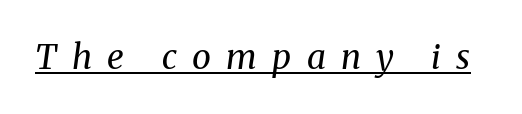
Unbolded letterforms with no extra heft. The whole block is typeset with a tilt. Do the characters align in a grid? No, the font is proportional. Old-style or modern, the face here clearly has serifs. Glyph-to-glyph distance is far greater than everyday printed text.
